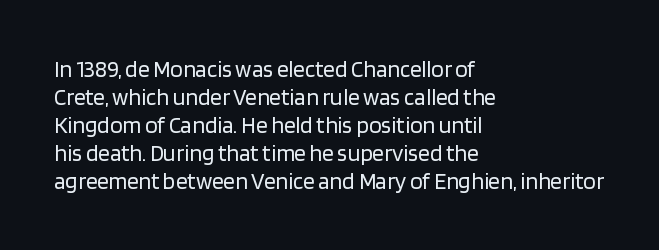
Q: Is the text bold? A: No.
Q: Is the text italic (slanted)? A: No, it is upright.
Q: Is the text underlined? A: No.
Q: How is the paragraph aligned? A: Left-aligned.
Q: Is the spacing between letters normal or unusually wide? A: Normal.
